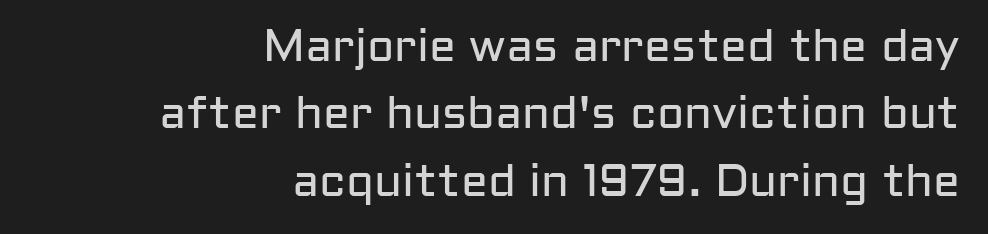
Q: Is the text bold? A: No.
Q: Is the text italic (slanted)? A: No, it is upright.
Q: Is the typeface a serif or a sans-serif typeface? A: Sans-serif.
Q: Is the text underlined? A: No.
Q: How is the paragraph aligned? A: Right-aligned.
Q: Is the spacing between letters normal or unusually wide? A: Normal.
Q: Is the spacing between lines tight, normal or loose? A: Normal.
Q: Width (condensed, normal, or wide)? A: Normal.
Q: Stroke contrast? A: Low.
Q: x-height? A: Medium.
Q: Monospaced? A: No.
